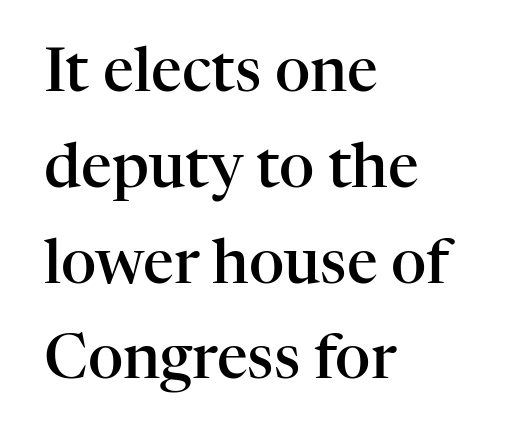
The image shows 61 px semibold serif type, upright; set left-aligned, normal line spacing (1.57x), normal letter spacing, not underlined; high stroke contrast and a medium x-height.
